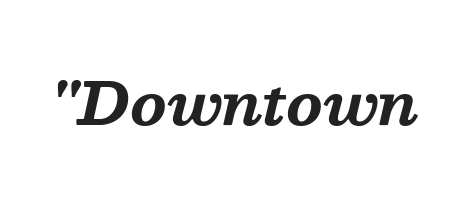
Q: Is the text bold? A: Yes.
Q: Is the text italic (slanted)? A: Yes, it leans right by about 13 degrees.
Q: Is the typeface a serif or a sans-serif typeface? A: Serif.
Q: Is the text underlined? A: No.
Q: Is the spacing between letters normal or unusually wide? A: Normal.
Q: Width (condensed, normal, or wide)? A: Normal.
Q: Stroke contrast? A: Medium.
Q: x-height? A: Medium.
Q: Monospaced? A: No.
